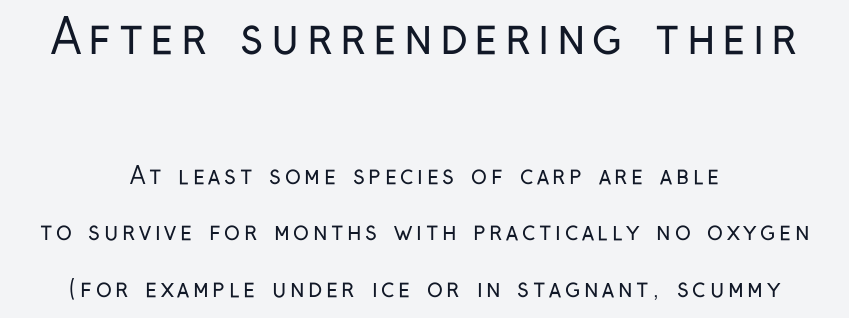
{"serif": "no", "italic": "no", "bold": "no", "weight": "regular", "width": "condensed", "stroke_contrast": "low", "x_height": "medium", "monospaced": "no", "underline": "no", "align": "center", "line_spacing": "loose", "line_spacing_ratio": 2.35, "larger_block": "first", "size_ratio": 1.96, "glyph_px": 47}
